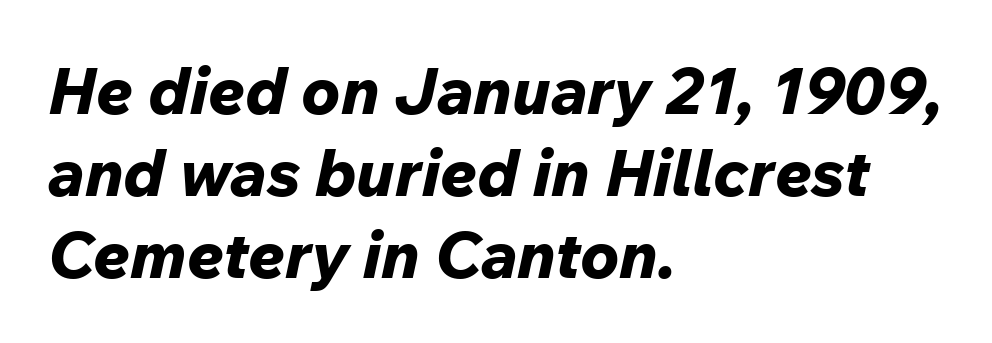
{"italic": "yes", "lean": "right", "slant_degrees": 12, "bold": "yes", "weight": "bold", "width": "normal", "stroke_contrast": "low", "x_height": "medium", "monospaced": "no", "underline": "no", "align": "left", "line_spacing": "normal", "line_spacing_ratio": 1.26, "letter_spacing": "normal", "letter_spacing_em": 0.0, "glyph_px": 65}
